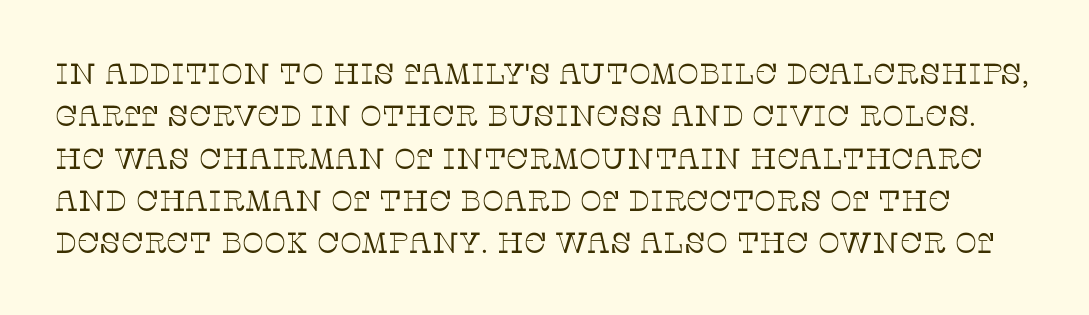
The image shows 29 px thin serif type, upright; set normal line spacing (1.46x), normal letter spacing, not underlined; low stroke contrast and a large x-height.
